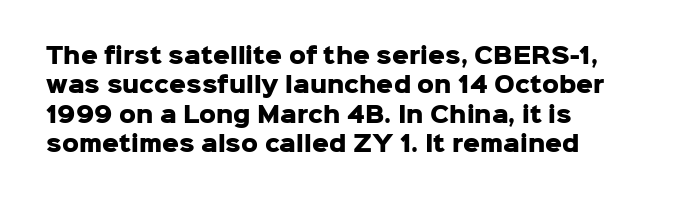
The image shows 21 px bold type, upright; set left-aligned, normal line spacing (1.4x), normal letter spacing, not underlined.
